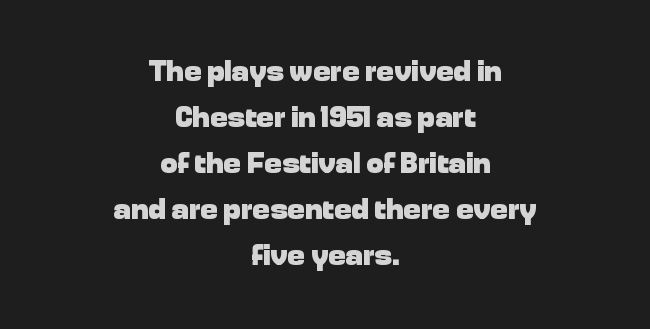
Q: Is the text bold? A: Yes.
Q: Is the text italic (slanted)? A: No, it is upright.
Q: Is the typeface a serif or a sans-serif typeface? A: Sans-serif.
Q: Is the text underlined? A: No.
Q: How is the paragraph aligned? A: Centered.
Q: Is the spacing between letters normal or unusually wide? A: Normal.
Q: Is the spacing between lines tight, normal or loose? A: Normal.
Q: Width (condensed, normal, or wide)? A: Normal.
Q: Stroke contrast? A: Low.
Q: x-height? A: Medium.
Q: Monospaced? A: No.
